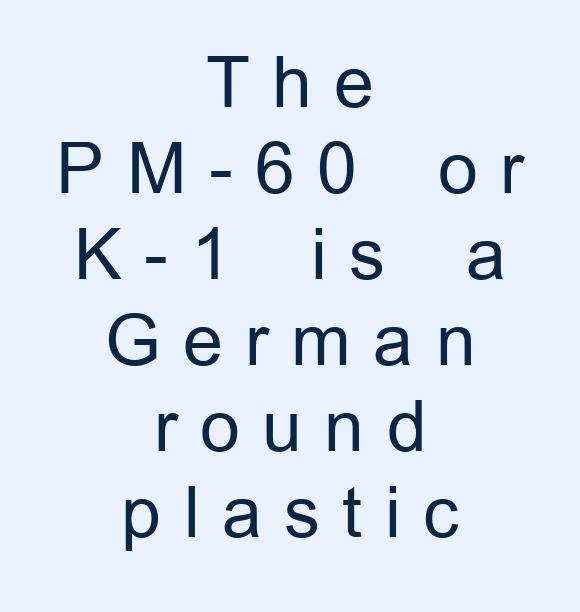
{"serif": "no", "italic": "no", "bold": "no", "weight": "regular", "width": "normal", "stroke_contrast": "low", "x_height": "medium", "monospaced": "no", "underline": "no", "align": "center", "line_spacing_ratio": 1.23, "letter_spacing": "wide", "letter_spacing_em": 0.32, "glyph_px": 70}
